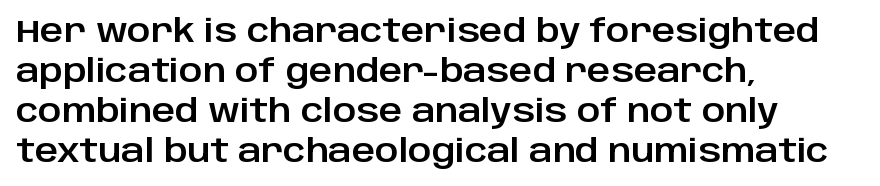
{"serif": "no", "italic": "no", "width": "normal", "stroke_contrast": "low", "x_height": "large", "monospaced": "no", "underline": "no", "align": "left", "line_spacing": "normal", "line_spacing_ratio": 1.25, "letter_spacing": "normal", "letter_spacing_em": 0.0, "glyph_px": 32}
